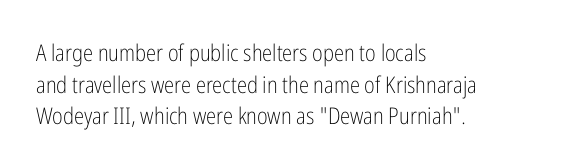
The image shows 23 px text type, upright; set left-aligned, normal line spacing (1.38x), normal letter spacing, not underlined.
